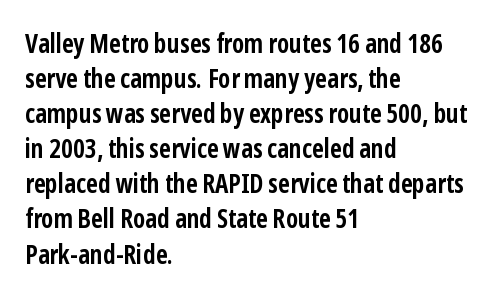
Q: Is the text bold? A: Yes.
Q: Is the text italic (slanted)? A: No, it is upright.
Q: Is the text underlined? A: No.
Q: How is the paragraph aligned? A: Left-aligned.
Q: Is the spacing between letters normal or unusually wide? A: Normal.
Q: Is the spacing between lines tight, normal or loose? A: Normal.
